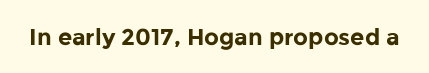
The image shows 23 px bold type, upright; set normal letter spacing, not underlined.
